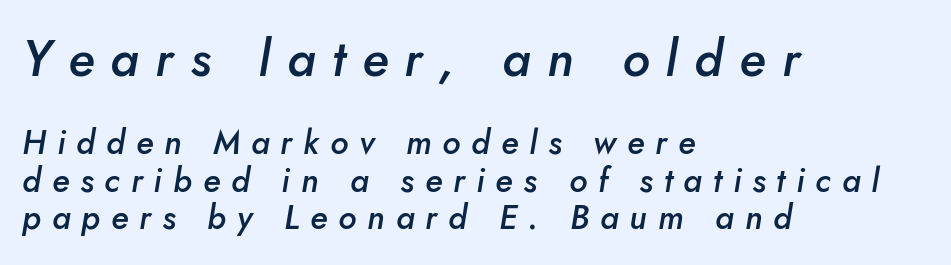
The image shows 50 px semibold type, italic (leaning right); set left-aligned, tight line spacing (1.13x), unusually wide letter spacing (+0.33 em), not underlined; the first (top) block is 1.52x larger; low stroke contrast and a small x-height.
